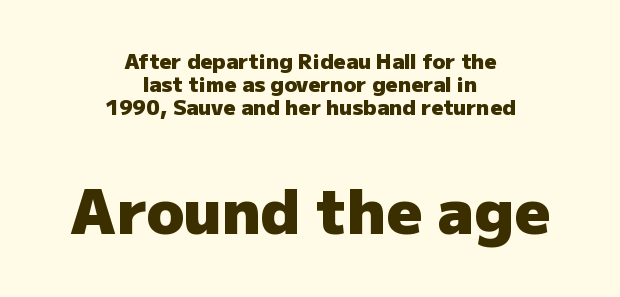
This is heavy type, rendered in bold. Quick note: underline off. The whitespace from short lines is split evenly between both sides. The horizontal fit of the characters is conventional and even. The letters in the lower block stand taller than those in the block above. Compared with typical paragraphs, the rows here are closer together.
